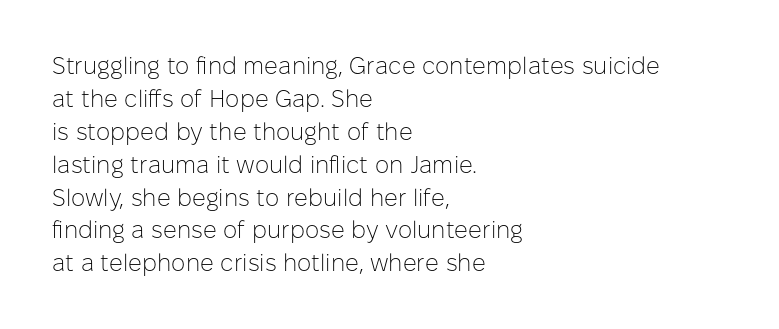
{"italic": "no", "bold": "no", "underline": "no", "align": "left", "line_spacing": "normal", "line_spacing_ratio": 1.37, "letter_spacing": "normal", "letter_spacing_em": 0.0, "glyph_px": 24}
